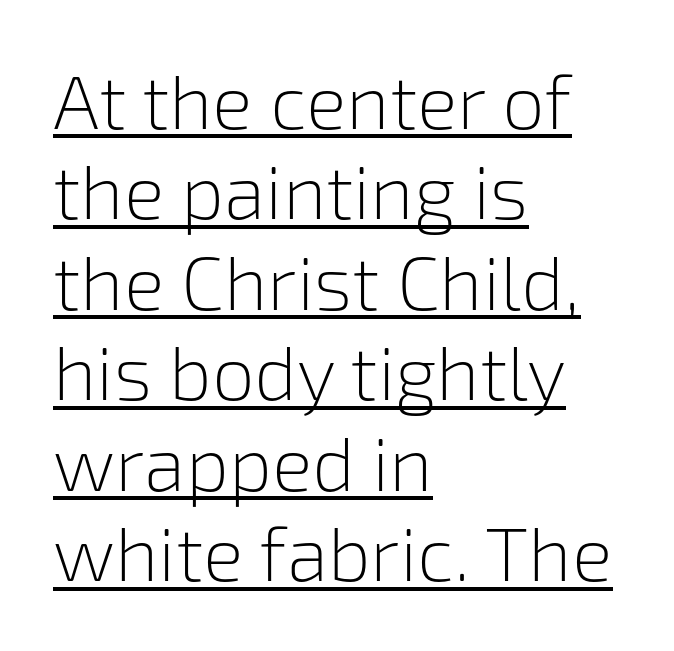
Q: Is the text bold? A: No.
Q: Is the text italic (slanted)? A: No, it is upright.
Q: Is the typeface a serif or a sans-serif typeface? A: Sans-serif.
Q: Is the text underlined? A: Yes.
Q: How is the paragraph aligned? A: Left-aligned.
Q: Is the spacing between letters normal or unusually wide? A: Normal.
Q: Width (condensed, normal, or wide)? A: Normal.
Q: Stroke contrast? A: Low.
Q: x-height? A: Medium.
Q: Monospaced? A: No.
